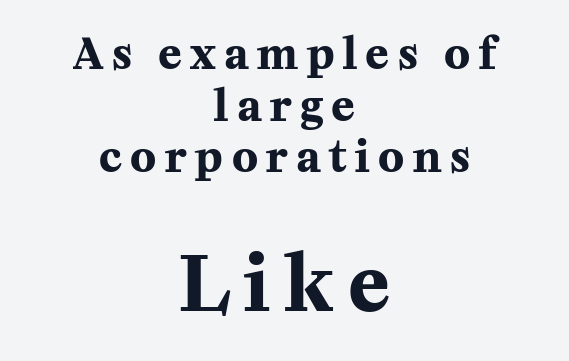
Tracking here is generous; glyphs stand well apart from one another. The rendering enlarges the type as you move from the upper chunk to the lower. A typesetter would label this face a serif. The rendering uses a bold face; every stroke is thick and dark. A typesetter would mark this as roman, not italic.
